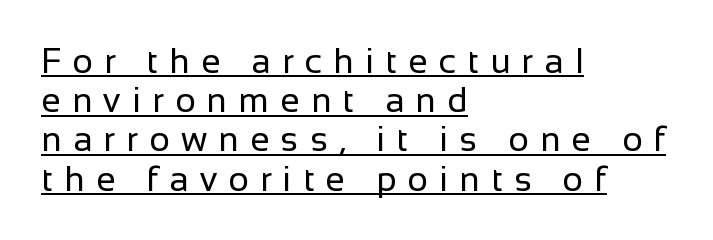
{"serif": "no", "italic": "no", "bold": "no", "weight": "regular", "width": "normal", "stroke_contrast": "low", "x_height": "medium", "monospaced": "no", "underline": "yes", "align": "left", "line_spacing": "tight", "line_spacing_ratio": 1.12, "letter_spacing": "wide", "letter_spacing_em": 0.32, "glyph_px": 35}
